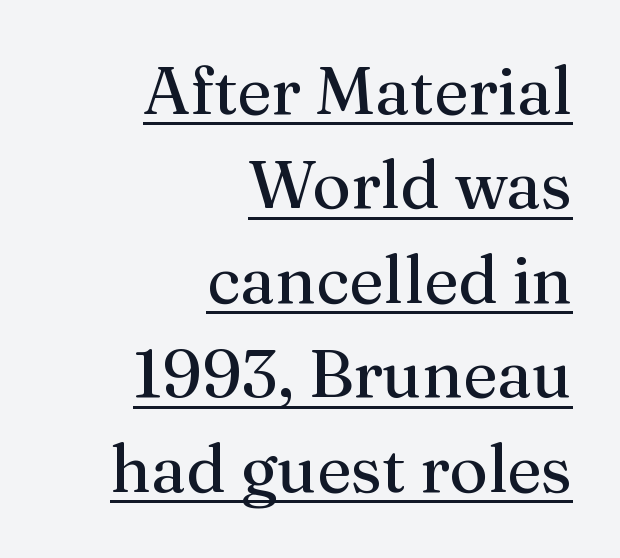
Glyph-to-glyph distance matches everyday printed text. Every row of glyphs terminates at an identical x-position on the right. Each line of the rendering has a horizontal stroke beneath the glyphs. The font's upright variant was chosen for this text. Looks like regular typesetting: each glyph gets only the width it needs. The face used here is seriffed, in the tradition of book romans.
